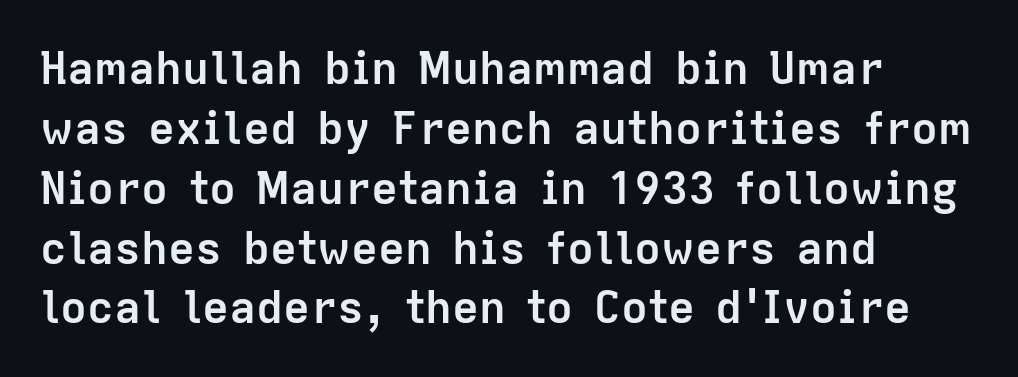
The image shows 45 px semibold sans-serif type, upright; set left-aligned, normal line spacing (1.33x), normal letter spacing, not underlined; low stroke contrast and a medium x-height.
